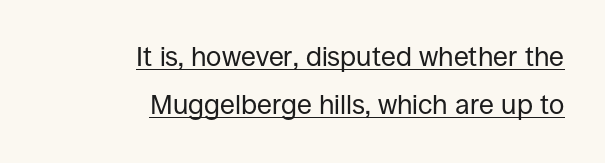
{"italic": "no", "bold": "no", "underline": "yes", "align": "right", "line_spacing_ratio": 1.78, "letter_spacing": "normal", "letter_spacing_em": 0.0, "glyph_px": 27}
